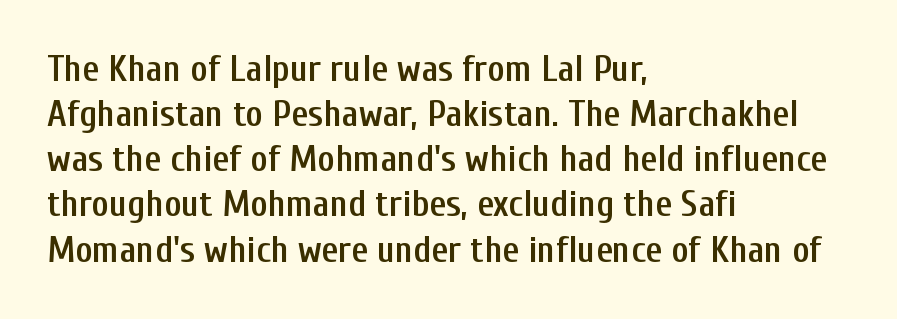
Q: Is the text bold? A: Semi-bold.
Q: Is the text italic (slanted)? A: No, it is upright.
Q: Is the typeface a serif or a sans-serif typeface? A: Sans-serif.
Q: Is the text underlined? A: No.
Q: How is the paragraph aligned? A: Left-aligned.
Q: Is the spacing between letters normal or unusually wide? A: Normal.
Q: Width (condensed, normal, or wide)? A: Condensed.
Q: Stroke contrast? A: Low.
Q: x-height? A: Medium.
Q: Monospaced? A: No.
